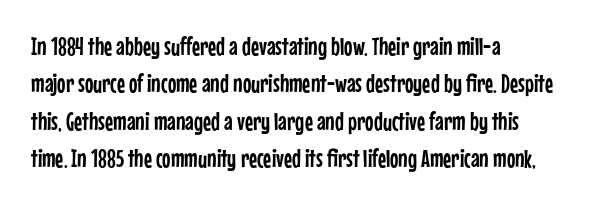
Q: Is the text italic (slanted)? A: No, it is upright.
Q: Is the text underlined? A: No.
Q: How is the paragraph aligned? A: Left-aligned.
Q: Is the spacing between letters normal or unusually wide? A: Normal.
Q: Is the spacing between lines tight, normal or loose? A: Normal.
